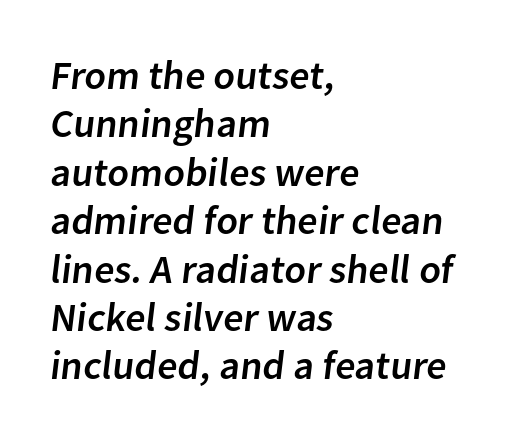
Each row of text sits above clean, open space. A typesetter would call this proportional, since set widths differ per character. In terms of letterspacing, this is plain default setting. The rag falls on the right side of this text block. The glyphs in this specimen are sans serif.
